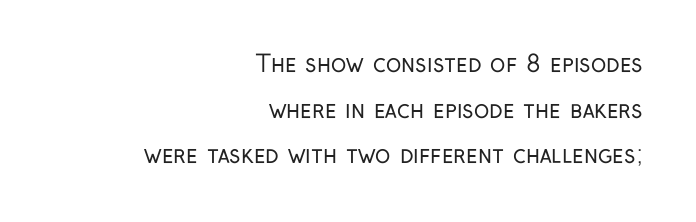
Q: Is the text bold? A: No.
Q: Is the text italic (slanted)? A: No, it is upright.
Q: Is the text underlined? A: No.
Q: How is the paragraph aligned? A: Right-aligned.
Q: Is the spacing between letters normal or unusually wide? A: Normal.
Q: Is the spacing between lines tight, normal or loose? A: Loose.
